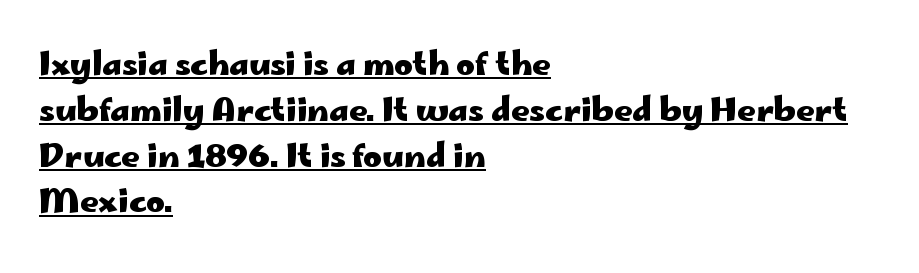
Q: Is the text bold? A: Yes.
Q: Is the text italic (slanted)? A: No, it is upright.
Q: Is the typeface a serif or a sans-serif typeface? A: Sans-serif.
Q: Is the text underlined? A: Yes.
Q: How is the paragraph aligned? A: Left-aligned.
Q: Is the spacing between letters normal or unusually wide? A: Normal.
Q: Is the spacing between lines tight, normal or loose? A: Normal.
Q: Width (condensed, normal, or wide)? A: Wide.
Q: Stroke contrast? A: Low.
Q: x-height? A: Small.
Q: Monospaced? A: No.
